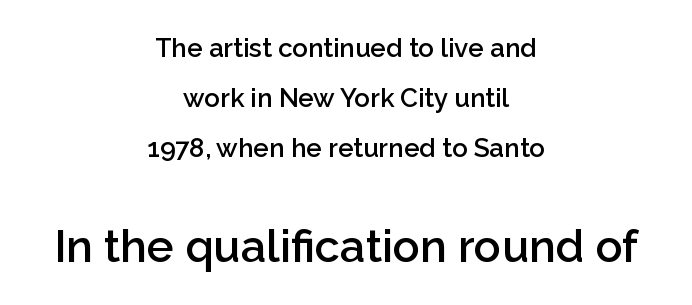
The image shows 45 px semibold sans-serif type, upright; set centered, loose line spacing (1.93x), normal letter spacing, not underlined; the second (bottom) block is 1.73x larger; low stroke contrast and a medium x-height.
